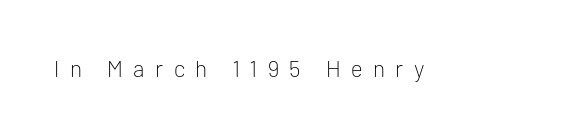
{"italic": "no", "bold": "no", "underline": "no", "letter_spacing": "wide", "letter_spacing_em": 0.45, "glyph_px": 23}
